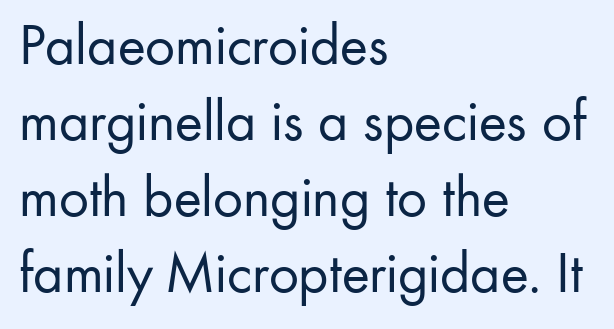
Any mark beneath the type? The region is blank. The rag falls on the right side of this text block. Successive baselines arrive at the customary interval. The lettering holds an erect, upright posture throughout. Looks like regular typesetting: each glyph gets only the width it needs. What stands out about the letter spacing? Nothing — it is the standard amount.
